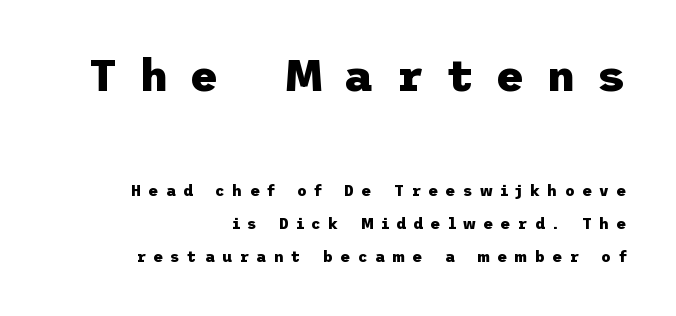
{"serif": "no", "italic": "no", "bold": "yes", "weight": "heavy", "width": "normal", "stroke_contrast": "low", "x_height": "medium", "underline": "no", "align": "right", "line_spacing": "loose", "line_spacing_ratio": 2.2, "letter_spacing": "wide", "letter_spacing_em": 0.5, "larger_block": "first", "size_ratio": 2.93, "glyph_px": 44}
